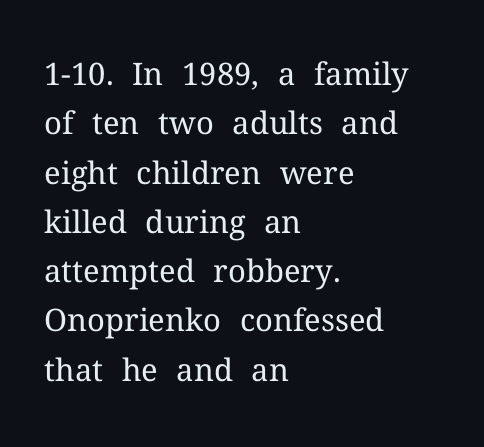
{"serif": "yes", "italic": "no", "bold": "no", "weight": "regular", "width": "normal", "stroke_contrast": "medium", "x_height": "medium", "monospaced": "no", "underline": "no", "align": "left", "line_spacing": "normal", "line_spacing_ratio": 1.59, "letter_spacing": "normal", "letter_spacing_em": 0.0, "glyph_px": 31}
